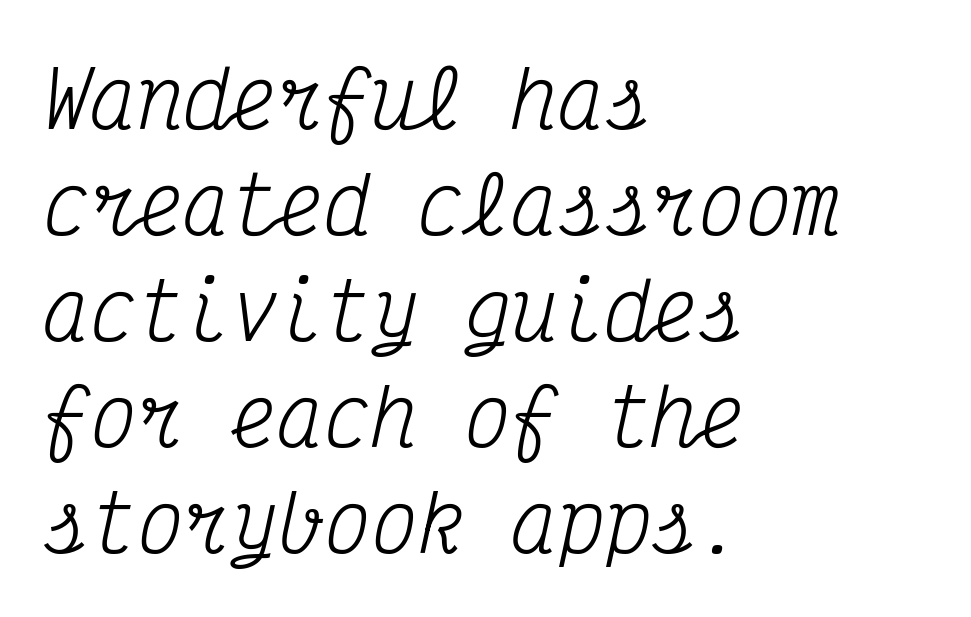
Q: Is the text bold? A: No.
Q: Is the text italic (slanted)? A: Yes, it leans right by about 12 degrees.
Q: Is the typeface a serif or a sans-serif typeface? A: Serif.
Q: Is the text underlined? A: No.
Q: How is the paragraph aligned? A: Left-aligned.
Q: Is the spacing between letters normal or unusually wide? A: Normal.
Q: Is the spacing between lines tight, normal or loose? A: Normal.
Q: Width (condensed, normal, or wide)? A: Condensed.
Q: Stroke contrast? A: Medium.
Q: x-height? A: Medium.
Q: Monospaced? A: Yes.
